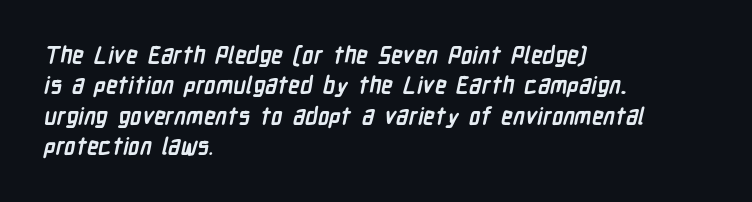
The image shows 23 px bold type; set left-aligned, normal line spacing (1.32x), normal letter spacing, not underlined.
